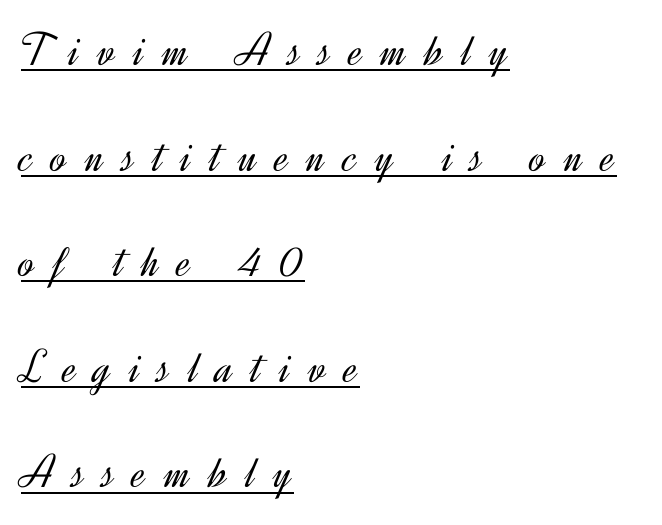
This sample is left-justified, so line endings fall wherever the words run out. A typesetter would call this proportional, since set widths differ per character. Unlike a traditional serif, this face leaves its strokes unadorned.
